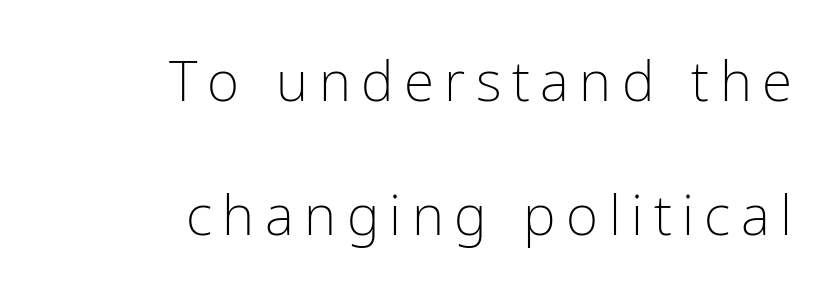
{"serif": "no", "italic": "no", "bold": "no", "weight": "light", "width": "condensed", "stroke_contrast": "low", "x_height": "medium", "monospaced": "no", "underline": "no", "align": "right", "line_spacing": "loose", "line_spacing_ratio": 2.43, "glyph_px": 55}
